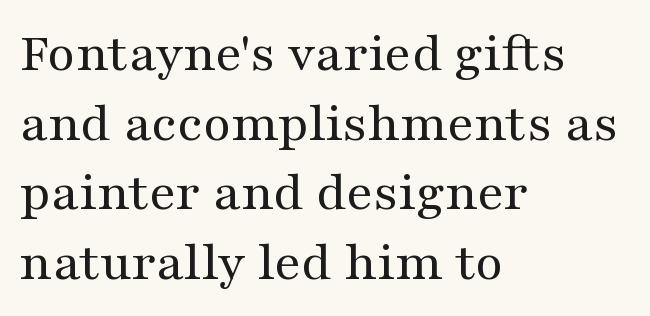
Q: Is the text bold? A: No.
Q: Is the text italic (slanted)? A: No, it is upright.
Q: Is the typeface a serif or a sans-serif typeface? A: Serif.
Q: Is the text underlined? A: No.
Q: How is the paragraph aligned? A: Left-aligned.
Q: Is the spacing between letters normal or unusually wide? A: Normal.
Q: Width (condensed, normal, or wide)? A: Wide.
Q: Stroke contrast? A: Medium.
Q: x-height? A: Medium.
Q: Monospaced? A: No.
